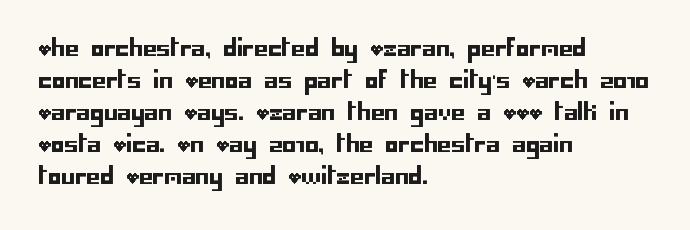
Q: Is the text italic (slanted)? A: No, it is upright.
Q: Is the text underlined? A: No.
Q: How is the paragraph aligned? A: Left-aligned.
Q: Is the spacing between letters normal or unusually wide? A: Normal.
Q: Is the spacing between lines tight, normal or loose? A: Normal.
